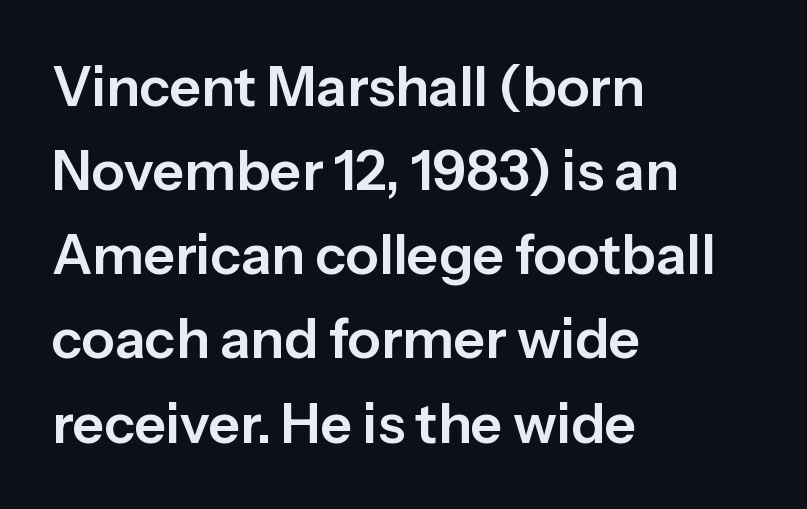
{"serif": "no", "italic": "no", "width": "normal", "stroke_contrast": "low", "x_height": "medium", "monospaced": "no", "underline": "no", "align": "left", "line_spacing": "normal", "line_spacing_ratio": 1.53, "letter_spacing": "normal", "letter_spacing_em": 0.0, "glyph_px": 55}
